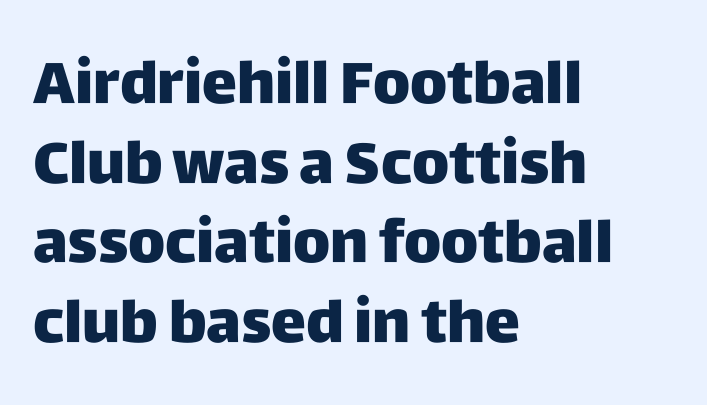
The vertical gap from one line to the next is medium. Left-aligned paragraph, ragged on the right. Typographically, this falls in the sans-serif category. Compared with typical body copy, the letter spacing here is the same. The string is rendered with underlining switched off. Do the characters align in a grid? No, the font is proportional.
